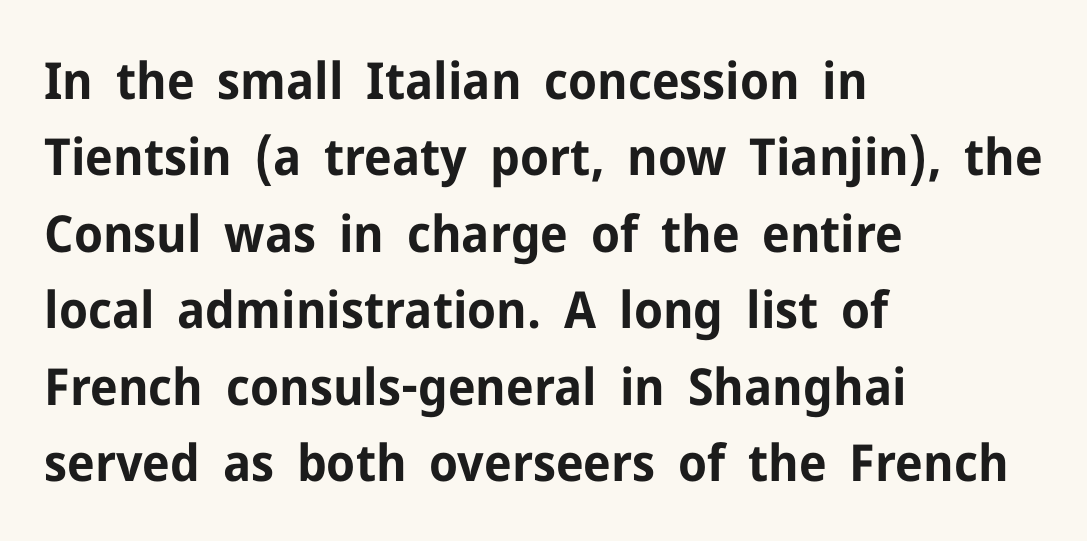
Quick note: not italic, upright. Think of a printed novel: that variable character pitch is what you see here. Rule under the text: the space is simply empty. How would I describe the line gaps? Plain and ordinary.
